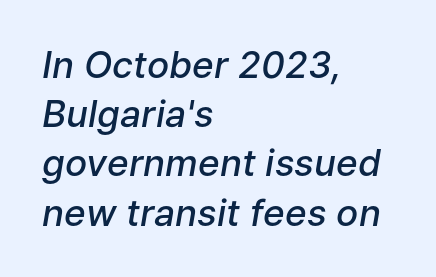
Looking at the ascenders, they clearly lean. These lines are rendered in a variable-pitch font. Caption: semibold face, moderately heavy strokes. Rule under the text: the space is simply empty.
